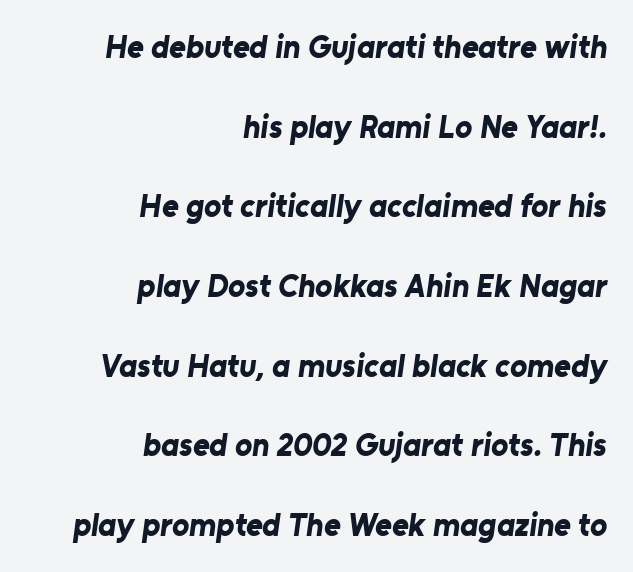
Q: Is the text bold? A: Yes.
Q: Is the typeface a serif or a sans-serif typeface? A: Sans-serif.
Q: Is the text underlined? A: No.
Q: How is the paragraph aligned? A: Right-aligned.
Q: Is the spacing between letters normal or unusually wide? A: Normal.
Q: Is the spacing between lines tight, normal or loose? A: Loose.
Q: Width (condensed, normal, or wide)? A: Normal.
Q: Stroke contrast? A: Low.
Q: x-height? A: Medium.
Q: Monospaced? A: No.
